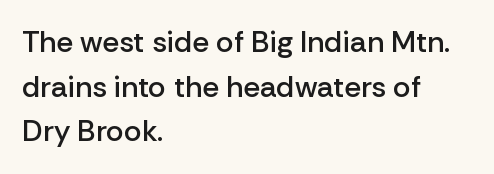
The image shows 30 px semibold sans-serif type, upright; set left-aligned, normal line spacing (1.49x), normal letter spacing, not underlined; low stroke contrast and a medium x-height.
